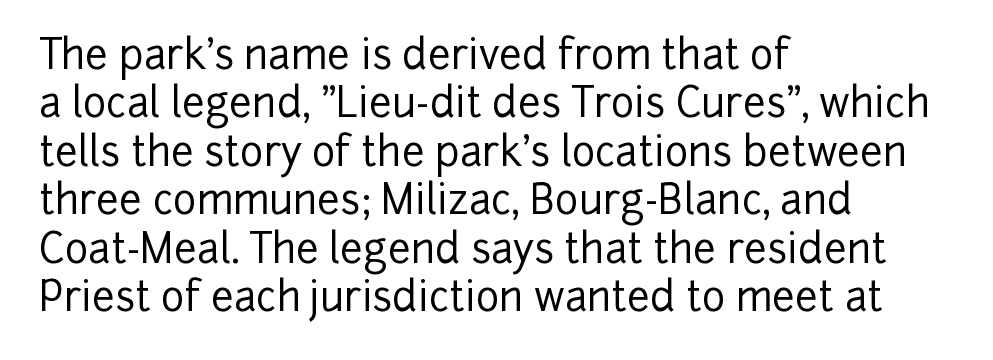
The image shows 40 px sans-serif type, upright; set left-aligned, line spacing 1.21x, normal letter spacing, not underlined; low stroke contrast and a medium x-height.
